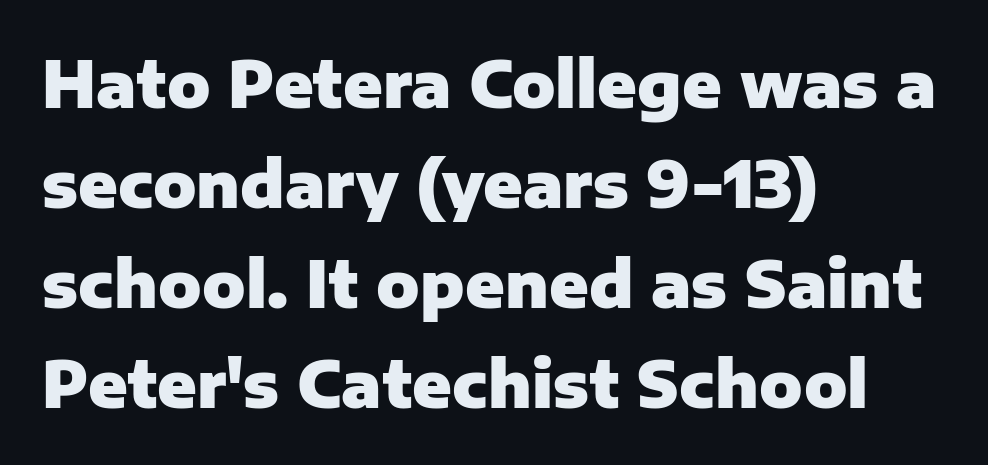
Think of a printed novel: that variable character pitch is what you see here. The baseline area is clear. In terms of letterspacing, this is plain default setting. Each glyph is drawn with heavy, bold strokes. This is the regular roman posture of the typeface. The line-height multiplier appears to be the usual default.
